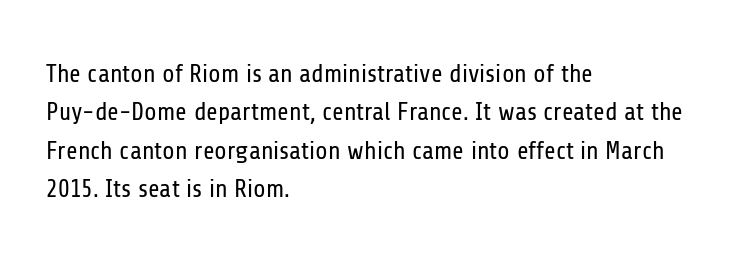
This sample uses an upright cut, with every glyph sitting square on the baseline. The string is rendered with underlining switched off. Tracking value appears to be zero — textbook default spacing. The lines in this sample share a left origin and differ only in where they stop. Vertical spacing — default.
